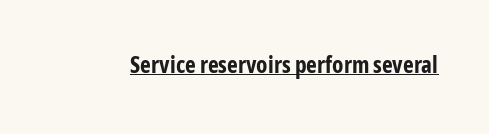
{"italic": "no", "bold": "yes", "underline": "yes", "letter_spacing": "normal", "letter_spacing_em": 0.0, "glyph_px": 23}
